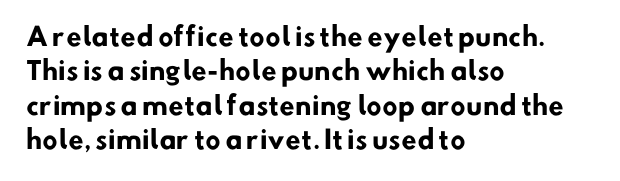
Q: Is the text bold? A: Yes.
Q: Is the text underlined? A: No.
Q: How is the paragraph aligned? A: Left-aligned.
Q: Is the spacing between letters normal or unusually wide? A: Normal.
Q: Is the spacing between lines tight, normal or loose? A: Normal.
